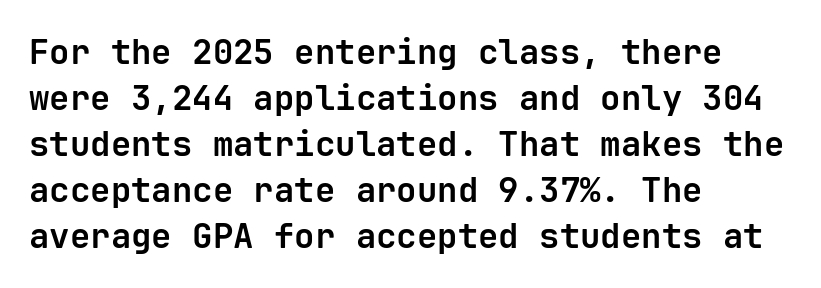
{"serif": "no", "italic": "no", "bold": "yes", "weight": "bold", "width": "normal", "stroke_contrast": "low", "x_height": "medium", "monospaced": "yes", "underline": "no", "align": "left", "line_spacing": "normal", "line_spacing_ratio": 1.35, "letter_spacing": "normal", "letter_spacing_em": 0.0, "glyph_px": 34}
